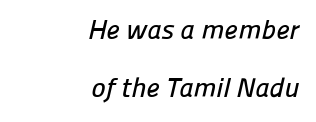
Lines of text with bare space underneath. The line-height multiplier appears high, well above default. The face used here is rendered with its standard letterfit. The lines in this sample share a right terminus and differ only in where they begin.
